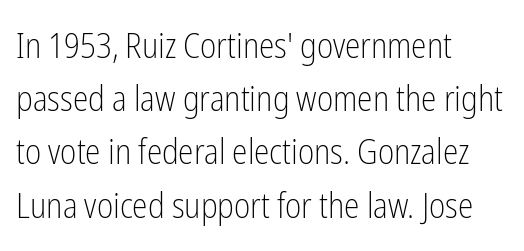
The image shows 35 px light, condensed sans-serif type, upright; set left-aligned, normal line spacing (1.52x), normal letter spacing, not underlined; low stroke contrast and a medium x-height.
